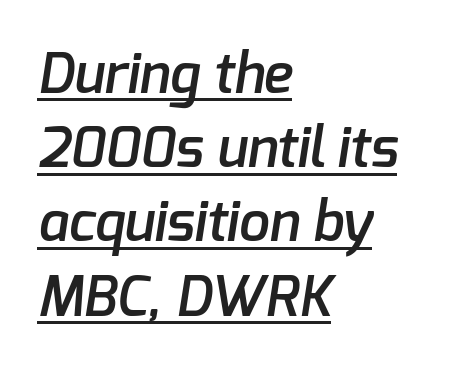
{"serif": "no", "bold": "semi", "weight": "semibold", "width": "normal", "stroke_contrast": "low", "x_height": "medium", "monospaced": "no", "underline": "yes", "align": "left", "line_spacing": "normal", "line_spacing_ratio": 1.35, "letter_spacing": "normal", "letter_spacing_em": 0.0, "glyph_px": 55}
